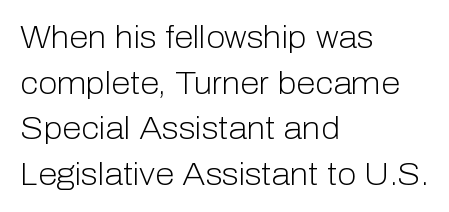
Q: Is the text bold? A: No.
Q: Is the text italic (slanted)? A: No, it is upright.
Q: Is the typeface a serif or a sans-serif typeface? A: Sans-serif.
Q: Is the text underlined? A: No.
Q: How is the paragraph aligned? A: Left-aligned.
Q: Is the spacing between letters normal or unusually wide? A: Normal.
Q: Is the spacing between lines tight, normal or loose? A: Normal.
Q: Width (condensed, normal, or wide)? A: Normal.
Q: Stroke contrast? A: Low.
Q: x-height? A: Medium.
Q: Monospaced? A: No.
